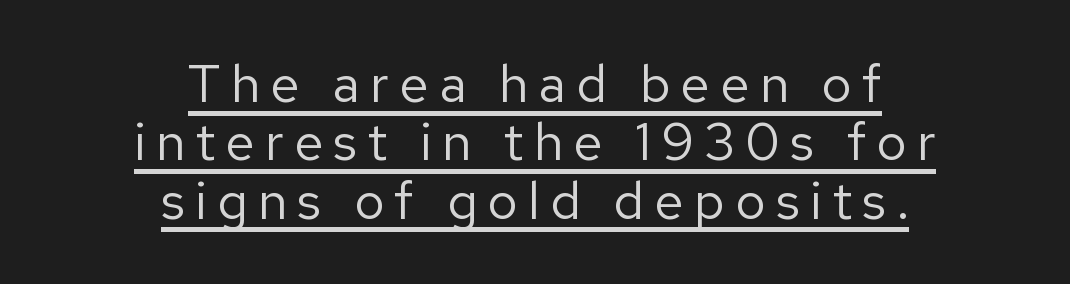
The image shows 53 px regular-weight sans-serif type, upright; set centered, tight line spacing (1.1x), underlined; low stroke contrast and a medium x-height.
